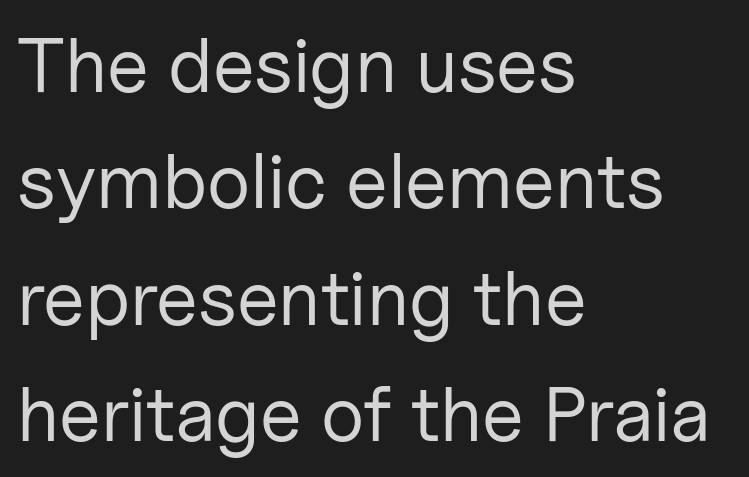
The image shows 77 px regular-weight sans-serif type, upright; set left-aligned, normal line spacing (1.51x), normal letter spacing, not underlined; low stroke contrast and a medium x-height.
